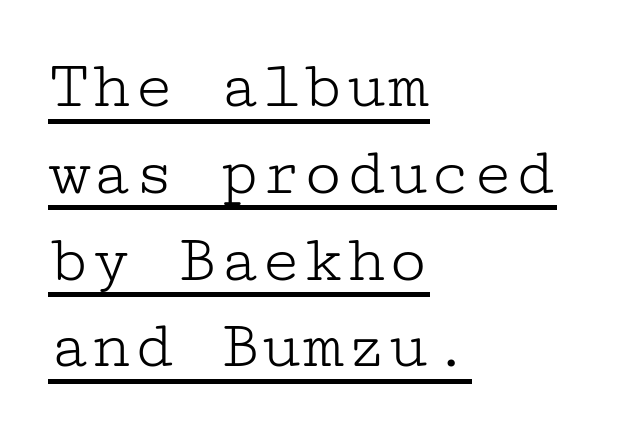
{"serif": "yes", "italic": "no", "bold": "no", "weight": "light", "width": "wide", "stroke_contrast": "low", "x_height": "medium", "underline": "yes", "align": "left", "line_spacing_ratio": 1.24, "letter_spacing": "normal", "letter_spacing_em": 0.0, "glyph_px": 70}
